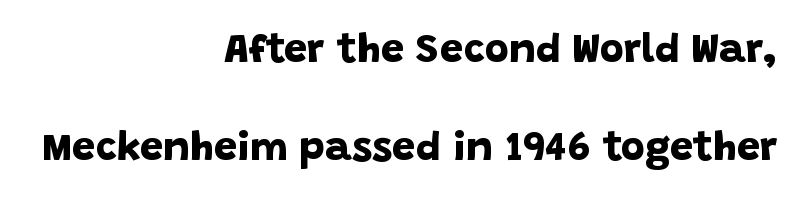
Is this a fixed-width face? No — the glyphs have proportional, varying widths. Heavy, bold letterforms. Any mark beneath the type? The region is blank. Standard letterfit; no display-style spreading of the glyphs. Baseline-to-baseline distance is far greater than the letter height. I'd call this a sans setting — the letters go barefoot.
